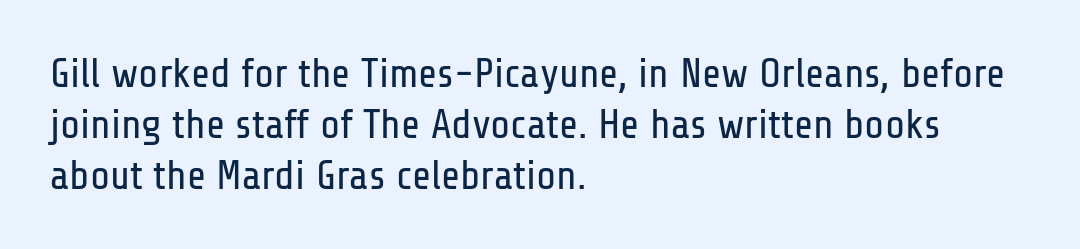
Q: Is the text bold? A: No.
Q: Is the text italic (slanted)? A: No, it is upright.
Q: Is the typeface a serif or a sans-serif typeface? A: Sans-serif.
Q: Is the text underlined? A: No.
Q: How is the paragraph aligned? A: Left-aligned.
Q: Is the spacing between letters normal or unusually wide? A: Normal.
Q: Width (condensed, normal, or wide)? A: Condensed.
Q: Stroke contrast? A: Low.
Q: x-height? A: Medium.
Q: Monospaced? A: No.
